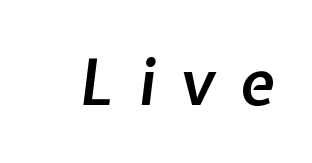
Is this a fixed-width face? No — the glyphs have proportional, varying widths. The face used here is rendered with a markedly widened letterfit. Check the space under the baseline: it is left empty. Emphasis-style slanted type is in use.
